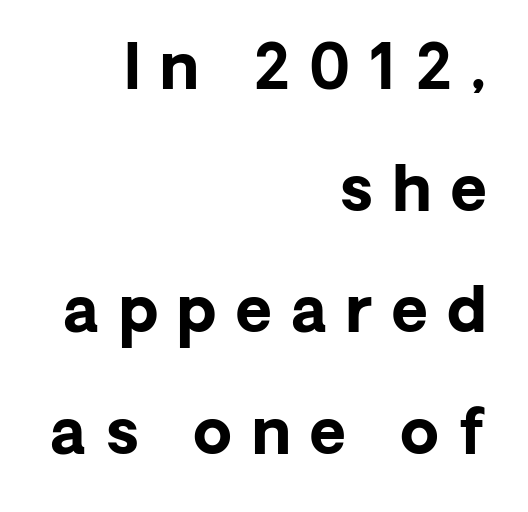
The horizontal fit of the characters is loose and conspicuously gappy. Is this a sans? Yes — the strokes have no serifs. These words are printed bold, with thick strokes throughout. Upright lettering throughout. The space beneath each line is pristine and unruled. Visually the block forms a straight wall on the right and a jagged coastline on the left.
